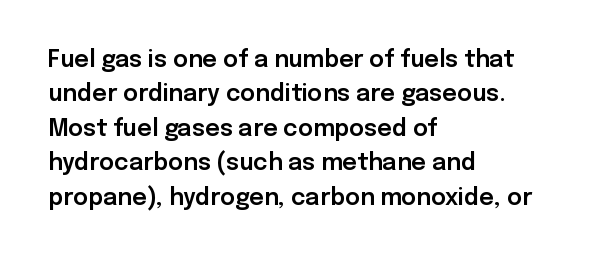
The specimen omits any rule beneath the text block's lines. The line-height multiplier appears to be the usual default. Posture: upright roman. The letters sit at their default tracking, neither squeezed nor spread.
